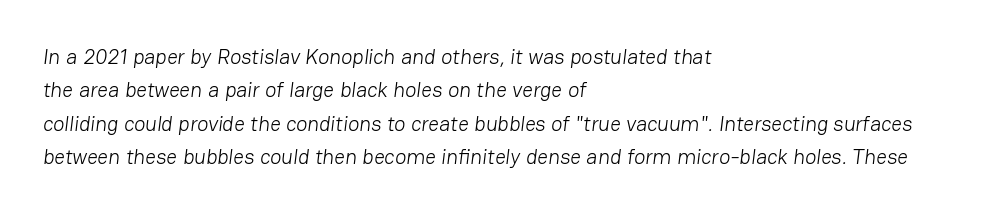
{"bold": "no", "underline": "no", "align": "left", "line_spacing": "normal", "line_spacing_ratio": 1.59, "letter_spacing": "normal", "letter_spacing_em": 0.0, "glyph_px": 21}
